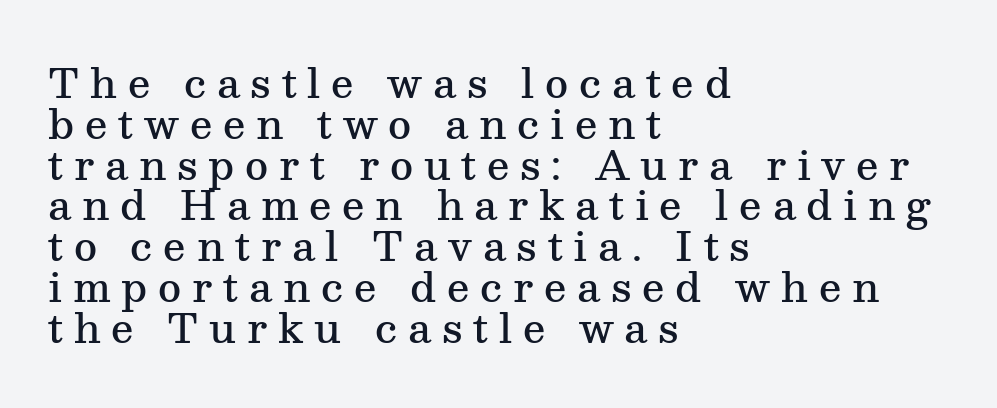
Display-style spreading of the glyphs; the letterfit is very open. Whoever set this chose condensed vertical rhythm over breathing room. Stems and bowls a touch heavier than normal — semibold. Note the varied advance widths — an 'i' is clearly narrower than an 'm'. Anything drawn beneath the words? Only blank space.
